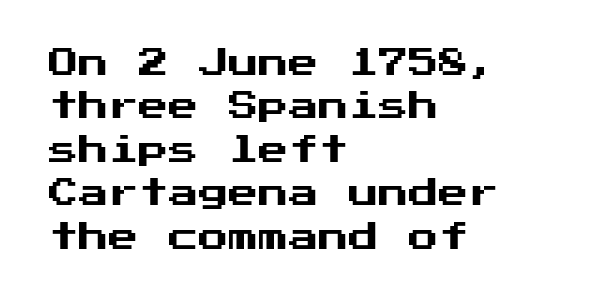
The image shows 30 px sans-serif type, upright; set left-aligned, normal line spacing (1.45x), normal letter spacing, not underlined; medium stroke contrast and a medium x-height.
